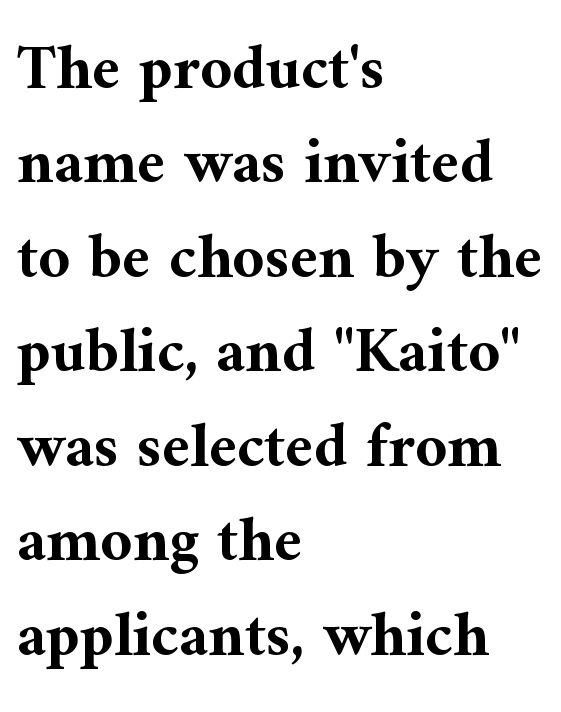
Casual observation: everything's shoved over to the left. Do the characters align in a grid? No, the font is proportional. This rendering features lettering with no underline. These words are printed bold, with thick strokes throughout.
